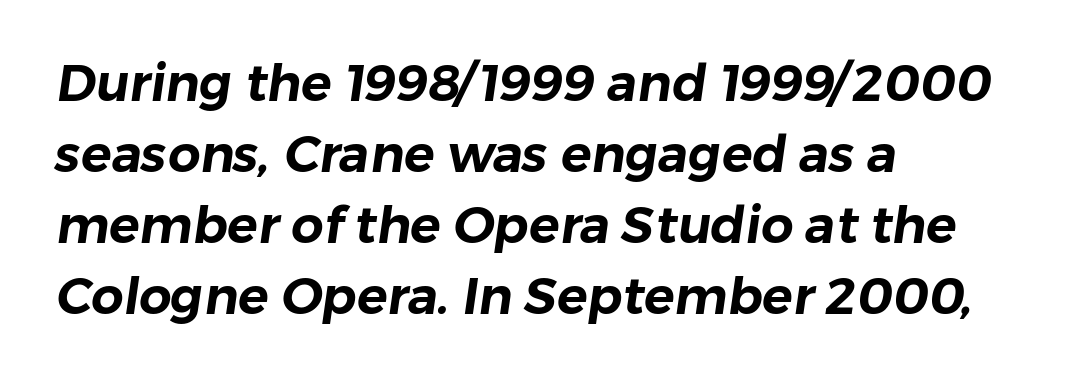
The image shows 51 px sans-serif type; set left-aligned, normal line spacing (1.39x), normal letter spacing, not underlined; low stroke contrast and a medium x-height.
